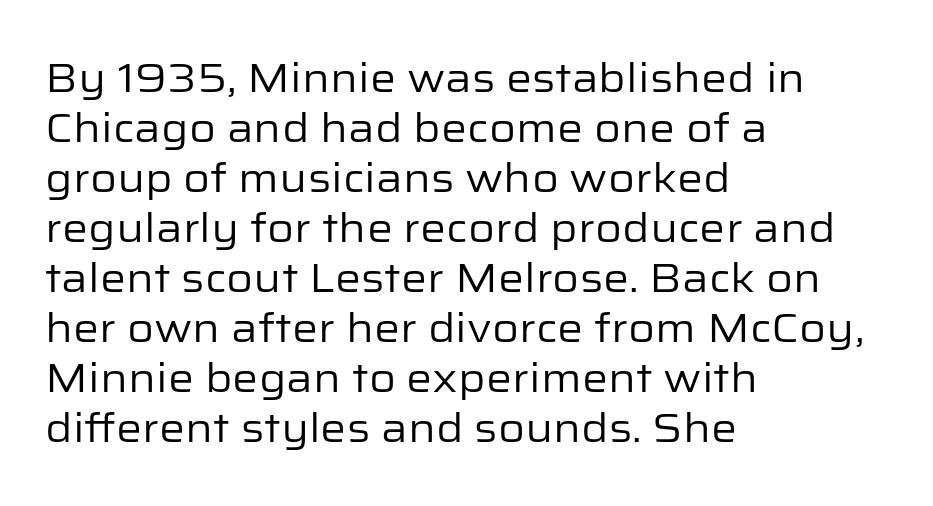
Q: Is the text bold? A: No.
Q: Is the text italic (slanted)? A: No, it is upright.
Q: Is the typeface a serif or a sans-serif typeface? A: Sans-serif.
Q: Is the text underlined? A: No.
Q: How is the paragraph aligned? A: Left-aligned.
Q: Is the spacing between letters normal or unusually wide? A: Normal.
Q: Width (condensed, normal, or wide)? A: Normal.
Q: Stroke contrast? A: Low.
Q: x-height? A: Medium.
Q: Monospaced? A: No.
